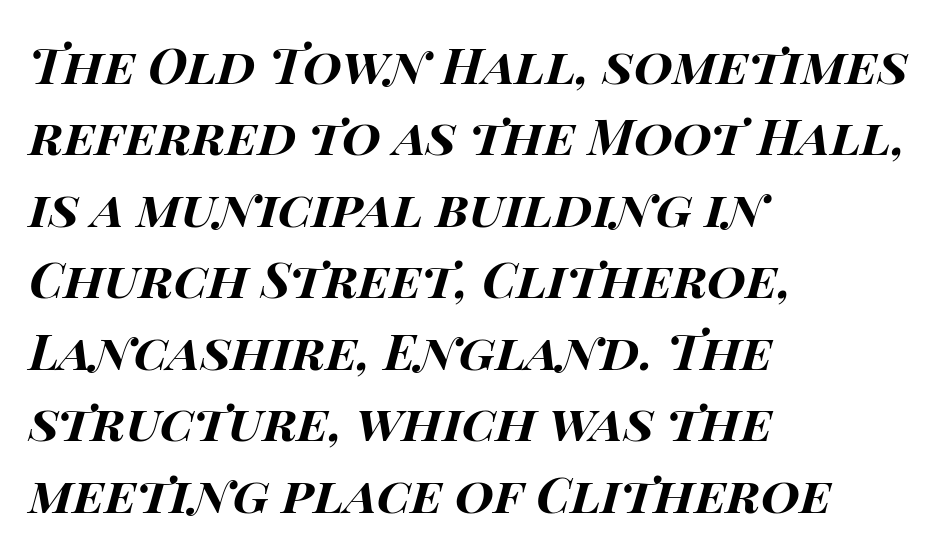
Italic: yes, the glyphs are oblique. Is this a fixed-width face? No — the glyphs have proportional, varying widths. The typesetting leans heavy: a genuine bold. In terms of leading, this rendering sits right in the middle.
